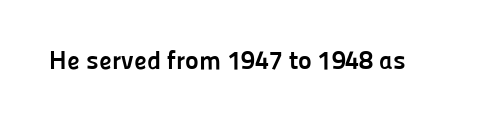
The image shows 26 px bold type, upright; set normal letter spacing, not underlined.
